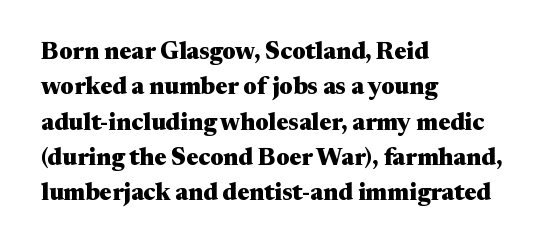
Q: Is the text bold? A: Yes.
Q: Is the text italic (slanted)? A: No, it is upright.
Q: Is the text underlined? A: No.
Q: How is the paragraph aligned? A: Left-aligned.
Q: Is the spacing between letters normal or unusually wide? A: Normal.
Q: Is the spacing between lines tight, normal or loose? A: Normal.
